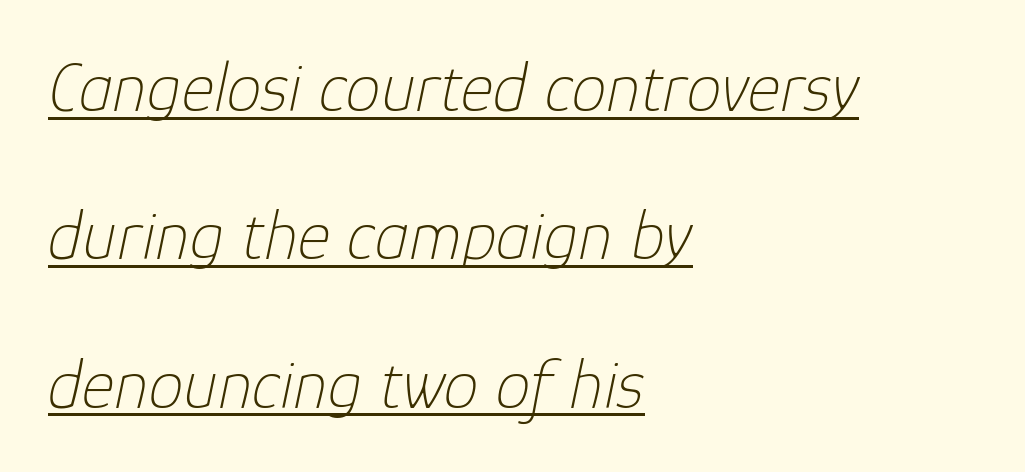
You could fit nearly another row in the gap between these rows. Where is the straight margin? On the left. Bold? No — there's no thickening of the strokes. The text carries the slant typical of an italic or oblique font. Do the characters align in a grid? No, the font is proportional. The letters sit at their default tracking, neither squeezed nor spread.
